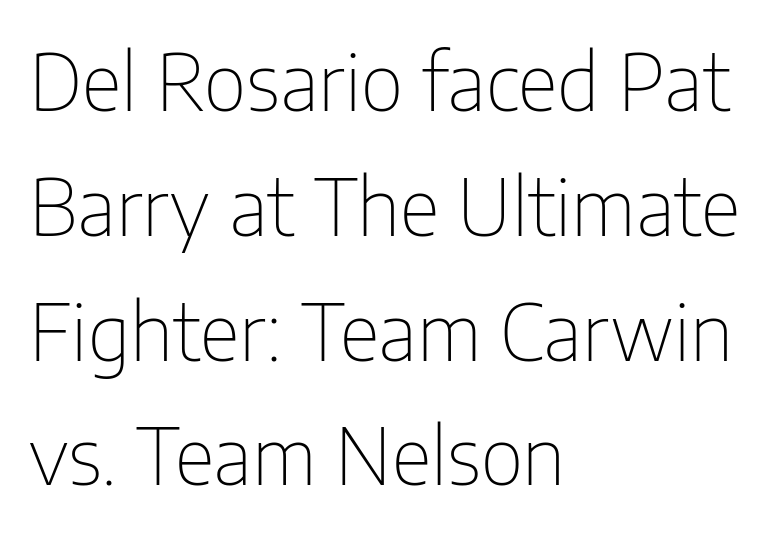
The image shows 79 px thin, condensed sans-serif type, upright; set left-aligned, normal line spacing (1.58x), normal letter spacing, not underlined; low stroke contrast and a medium x-height.
